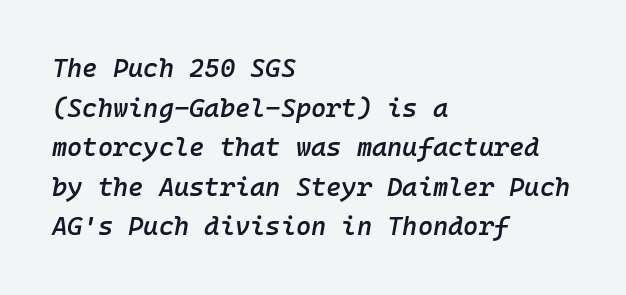
{"italic": "yes", "lean": "right", "slant_degrees": 10, "bold": "semi", "underline": "no", "align": "left", "line_spacing": "normal", "line_spacing_ratio": 1.52, "letter_spacing": "normal", "letter_spacing_em": 0.0, "glyph_px": 26}
